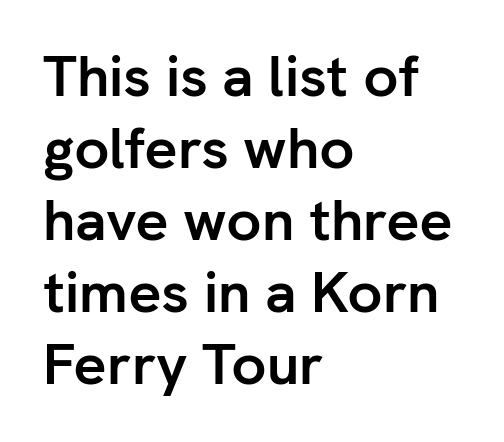
The image shows 58 px semibold sans-serif type, upright; set left-aligned, line spacing 1.24x, normal letter spacing, not underlined; low stroke contrast and a medium x-height.
